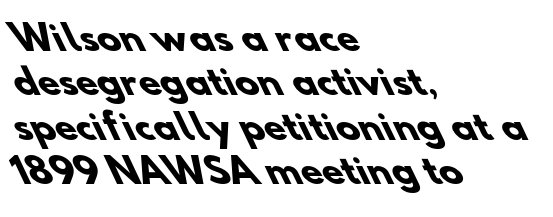
Is this a fixed-width face? No — the glyphs have proportional, varying widths. Summary of vertical rhythm: regular, with standard interline spacing. Typeset ragged right — the left edge is the straight one. These words are printed bold, with thick strokes throughout. Check where the strokes stop: nothing finishes them off — pure sans.
